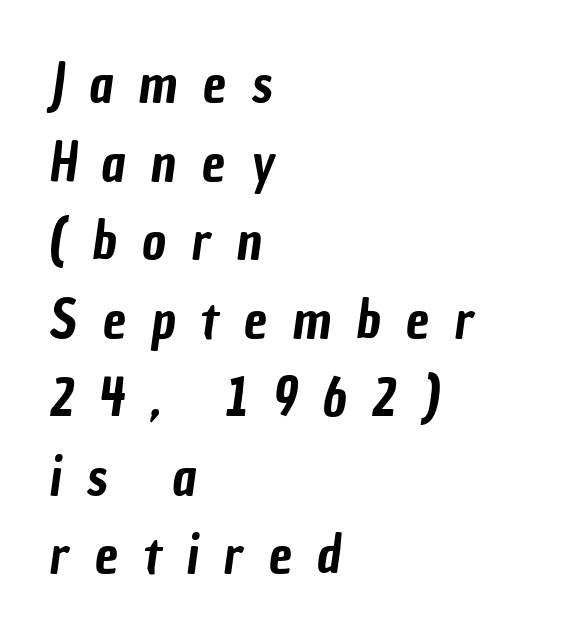
{"serif": "no", "width": "condensed", "stroke_contrast": "low", "x_height": "medium", "monospaced": "no", "underline": "no", "align": "left", "line_spacing": "normal", "line_spacing_ratio": 1.51, "letter_spacing": "wide", "letter_spacing_em": 0.49, "glyph_px": 52}
